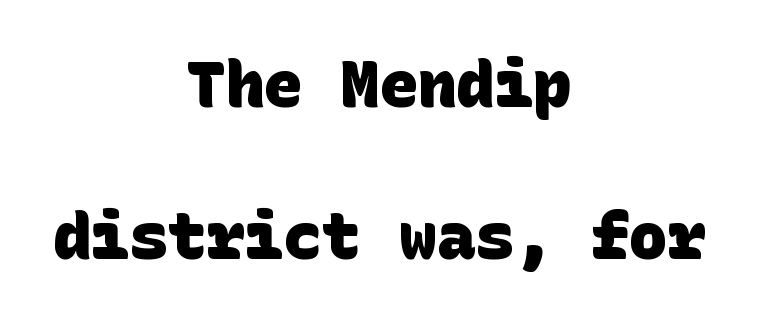
Baseline-to-baseline distance is far greater than the letter height. Between one letter and the next there's only the usual sliver of space. The area under the type is left untouched. Does the weight exceed regular? Yes, all the way to bold.
